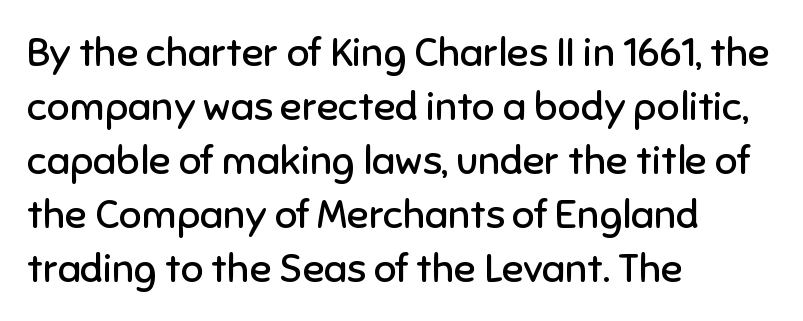
The image shows 40 px regular-weight sans-serif type, upright; set left-aligned, normal line spacing (1.35x), normal letter spacing, not underlined; low stroke contrast and a medium x-height.
